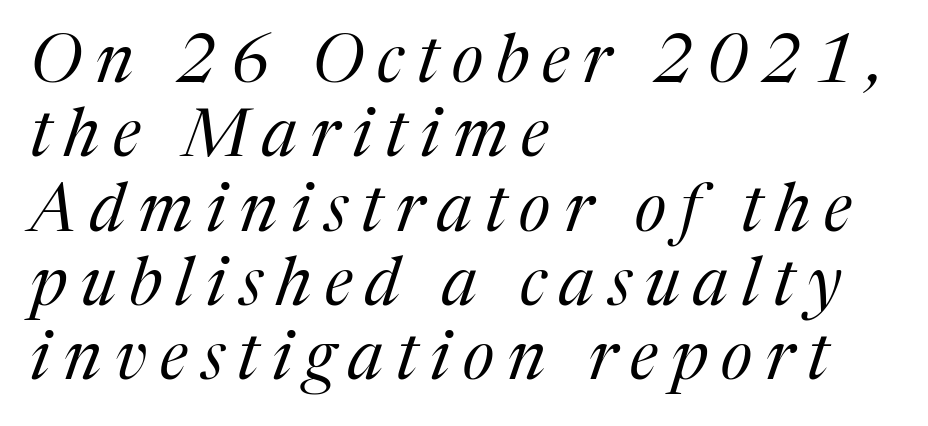
{"serif": "yes", "italic": "yes", "lean": "right", "slant_degrees": 17, "bold": "no", "weight": "regular", "width": "normal", "stroke_contrast": "medium", "x_height": "medium", "monospaced": "no", "underline": "no", "align": "left", "line_spacing": "tight", "line_spacing_ratio": 1.11, "letter_spacing": "wide", "letter_spacing_em": 0.2, "glyph_px": 67}
